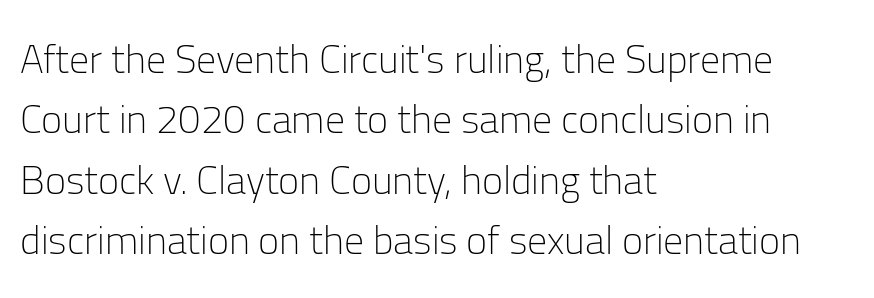
The image shows 40 px light sans-serif type, upright; set left-aligned, normal line spacing (1.51x), normal letter spacing, not underlined; low stroke contrast and a medium x-height.
